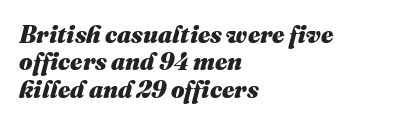
Closely set lines give the paragraph a compact silhouette. The letters are bold, with thick, heavy strokes. Does the copy run flush right? No — it runs flush left. Plain, unruled lines of type.
